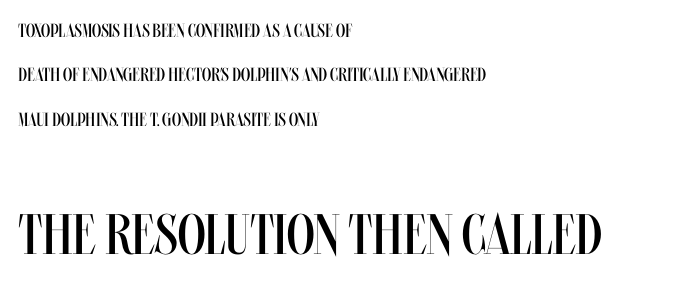
{"italic": "no", "bold": "no", "weight": "regular", "width": "condensed", "stroke_contrast": "medium", "x_height": "large", "monospaced": "no", "underline": "no", "align": "left", "line_spacing": "loose", "line_spacing_ratio": 2.34, "letter_spacing": "normal", "letter_spacing_em": 0.0, "larger_block": "second", "size_ratio": 3.0, "glyph_px": 57}
